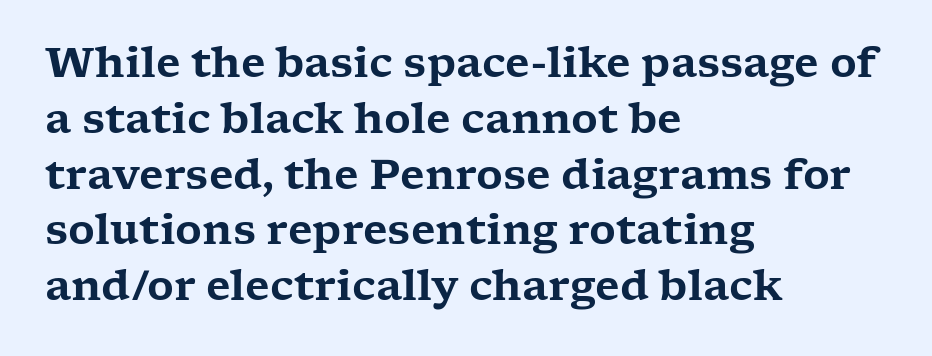
The image shows 41 px wide serif type, upright; set left-aligned, normal line spacing (1.36x), normal letter spacing, not underlined; low stroke contrast and a medium x-height.
